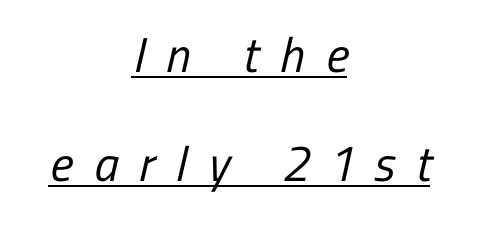
{"serif": "no", "bold": "no", "weight": "regular", "width": "condensed", "stroke_contrast": "low", "x_height": "medium", "monospaced": "no", "underline": "yes", "align": "center", "line_spacing": "loose", "line_spacing_ratio": 2.23, "letter_spacing": "wide", "letter_spacing_em": 0.43, "glyph_px": 49}
